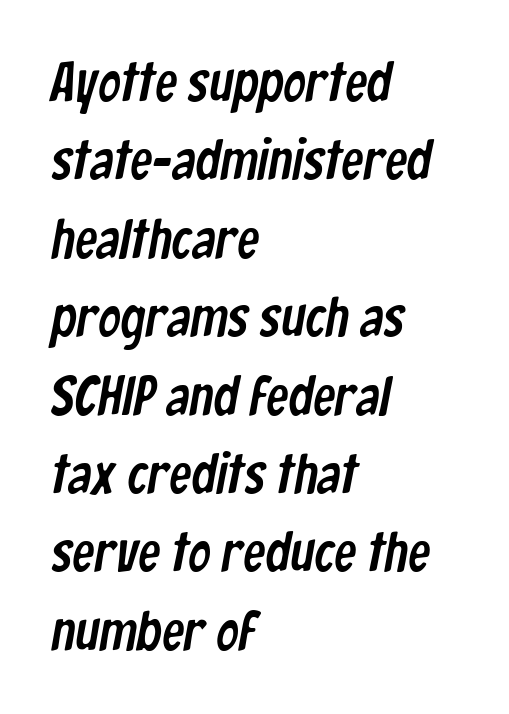
Rows of type keep a routine distance in the vertical direction. Each letter keeps its own natural width here, so spacing adapts to shape. Observe the ordinary spacing: letters are neighbours, not strangers. Just letters on the line, the space beneath them empty.
